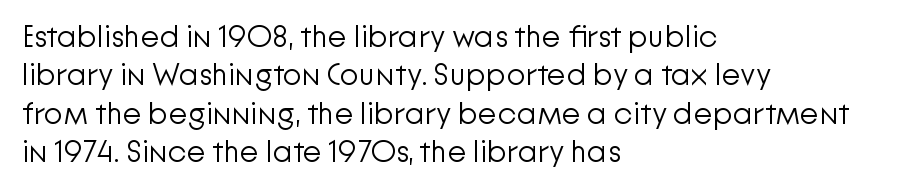
Q: Is the text bold? A: No.
Q: Is the text italic (slanted)? A: No, it is upright.
Q: Is the typeface a serif or a sans-serif typeface? A: Sans-serif.
Q: Is the text underlined? A: No.
Q: How is the paragraph aligned? A: Left-aligned.
Q: Is the spacing between letters normal or unusually wide? A: Normal.
Q: Width (condensed, normal, or wide)? A: Normal.
Q: Stroke contrast? A: Low.
Q: x-height? A: Medium.
Q: Monospaced? A: No.
